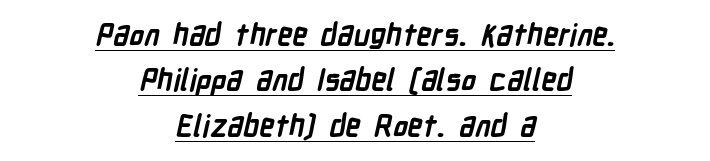
Q: Is the text bold? A: Yes.
Q: Is the typeface a serif or a sans-serif typeface? A: Sans-serif.
Q: Is the text underlined? A: Yes.
Q: How is the paragraph aligned? A: Centered.
Q: Is the spacing between letters normal or unusually wide? A: Normal.
Q: Is the spacing between lines tight, normal or loose? A: Normal.
Q: Width (condensed, normal, or wide)? A: Condensed.
Q: Stroke contrast? A: Low.
Q: x-height? A: Medium.
Q: Monospaced? A: No.
